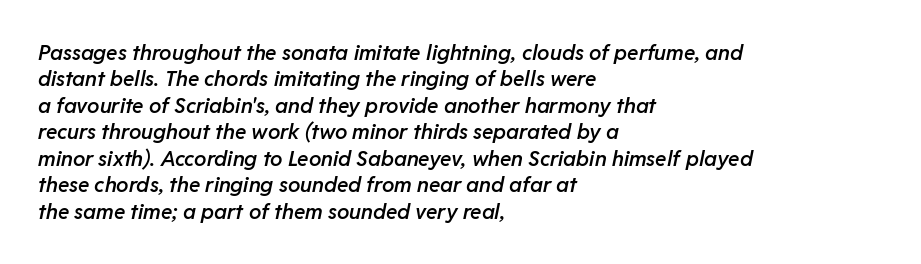
The words here are not underlined. Which margin do the lines hug? The left one — the right edge is uneven. Students, observe: this is what conventionally led text looks like. Quick note: italic. Compared with typical body copy, the letter spacing here is the same. What weight is shown? A semibold, between regular and bold.
